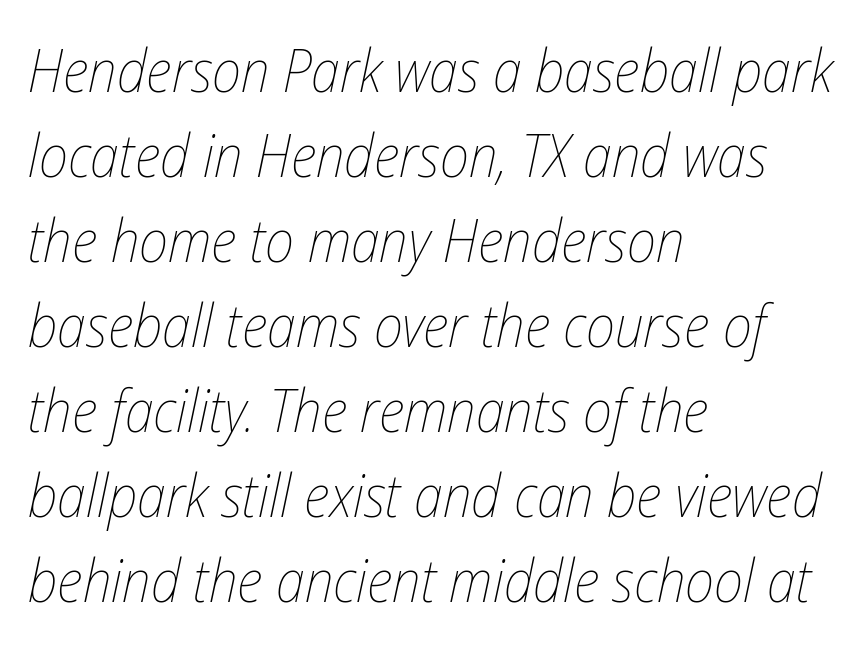
The image shows 59 px thin, condensed type, italic (leaning right); set left-aligned, normal line spacing (1.44x), normal letter spacing, not underlined; low stroke contrast and a medium x-height.
